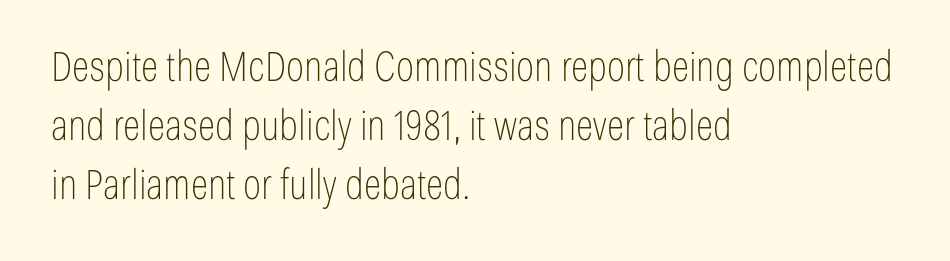
Q: Is the text bold? A: No.
Q: Is the text italic (slanted)? A: No, it is upright.
Q: Is the typeface a serif or a sans-serif typeface? A: Sans-serif.
Q: Is the text underlined? A: No.
Q: How is the paragraph aligned? A: Left-aligned.
Q: Is the spacing between letters normal or unusually wide? A: Normal.
Q: Is the spacing between lines tight, normal or loose? A: Normal.
Q: Width (condensed, normal, or wide)? A: Condensed.
Q: Stroke contrast? A: Low.
Q: x-height? A: Medium.
Q: Monospaced? A: No.
